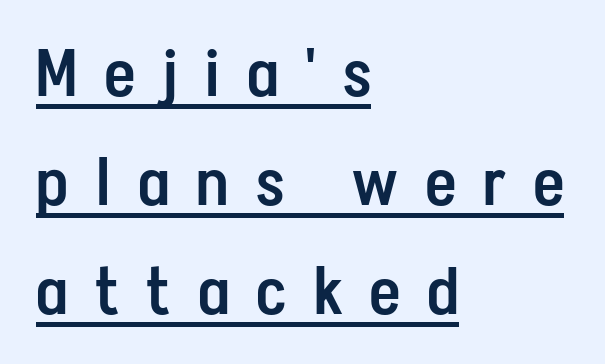
Q: Is the text bold? A: Semi-bold.
Q: Is the text italic (slanted)? A: No, it is upright.
Q: Is the typeface a serif or a sans-serif typeface? A: Sans-serif.
Q: Is the text underlined? A: Yes.
Q: How is the paragraph aligned? A: Left-aligned.
Q: Is the spacing between letters normal or unusually wide? A: Unusually wide.
Q: Is the spacing between lines tight, normal or loose? A: Normal.
Q: Width (condensed, normal, or wide)? A: Condensed.
Q: Stroke contrast? A: Low.
Q: x-height? A: Medium.
Q: Monospaced? A: No.
